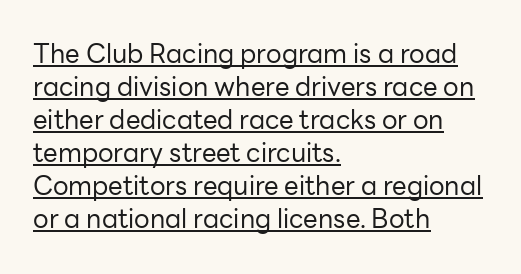
Q: Is the text bold? A: No.
Q: Is the text italic (slanted)? A: No, it is upright.
Q: Is the text underlined? A: Yes.
Q: How is the paragraph aligned? A: Left-aligned.
Q: Is the spacing between letters normal or unusually wide? A: Normal.
Q: Is the spacing between lines tight, normal or loose? A: Normal.
